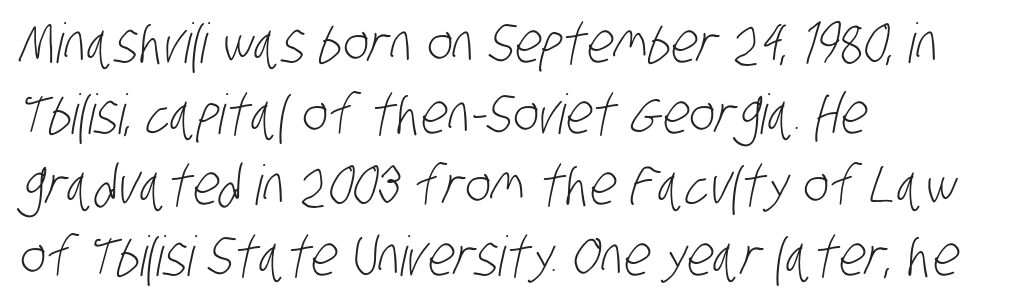
The image shows 55 px light, condensed sans-serif type; set left-aligned, normal line spacing (1.29x), normal letter spacing, not underlined; low stroke contrast and a large x-height.
